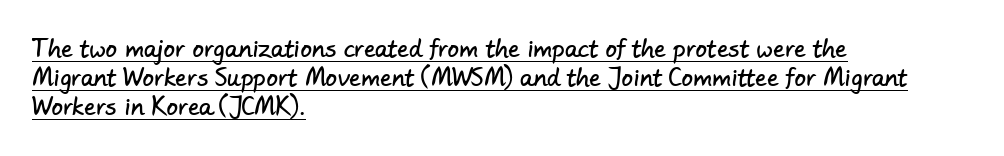
Q: Is the text underlined? A: Yes.
Q: How is the paragraph aligned? A: Left-aligned.
Q: Is the spacing between letters normal or unusually wide? A: Normal.
Q: Is the spacing between lines tight, normal or loose? A: Normal.
